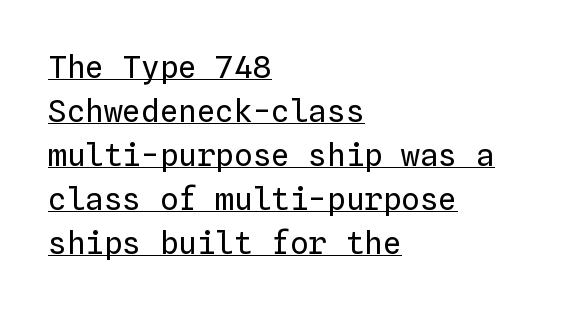
The image shows 31 px regular-weight type, upright, monospaced; set left-aligned, normal line spacing (1.42x), normal letter spacing, underlined; low stroke contrast and a medium x-height.
